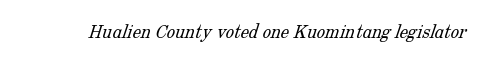
The image shows 21 px text type; set normal letter spacing, not underlined.
